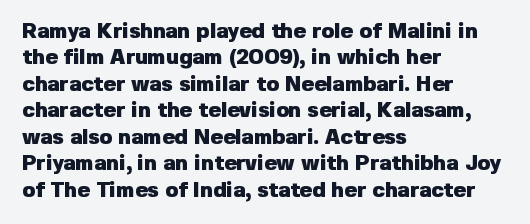
What weight is shown? A full bold with thick strokes. The lettering holds an erect, upright posture throughout. Plain, unruled lines of type. The rendering keeps characters at their native spacing. Leading: standard.
